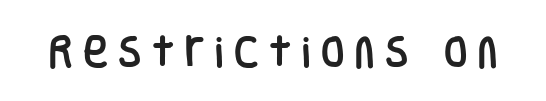
The image shows 34 px condensed sans-serif type, upright; set unusually wide letter spacing (+0.31 em), not underlined; low stroke contrast and a large x-height.
